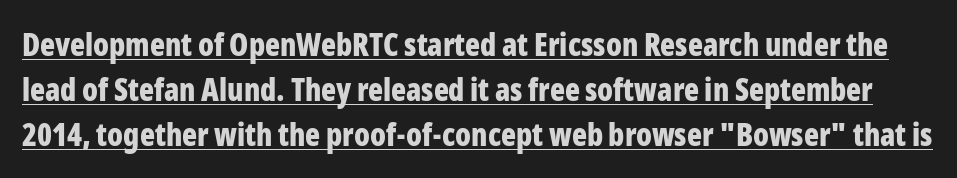
{"serif": "no", "italic": "no", "bold": "yes", "weight": "bold", "width": "condensed", "stroke_contrast": "low", "x_height": "medium", "monospaced": "no", "underline": "yes", "line_spacing": "normal", "line_spacing_ratio": 1.45, "letter_spacing": "normal", "letter_spacing_em": 0.0, "glyph_px": 31}
